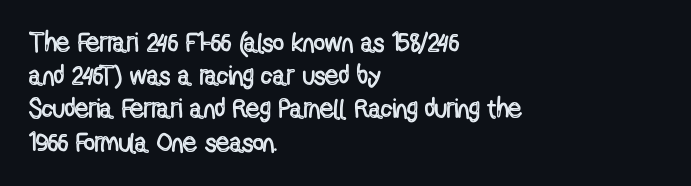
The image shows 27 px text type, upright; set left-aligned, line spacing 1.23x, normal letter spacing, not underlined.
